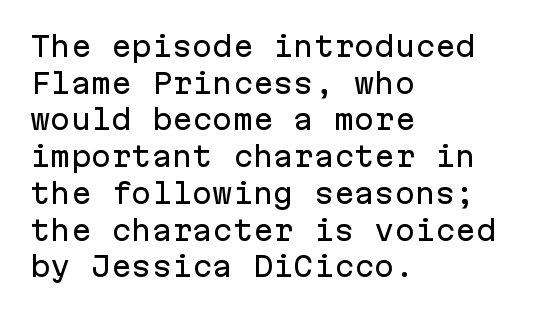
{"italic": "no", "underline": "no", "align": "left", "line_spacing": "normal", "line_spacing_ratio": 1.36, "letter_spacing": "normal", "letter_spacing_em": 0.0, "glyph_px": 27}
